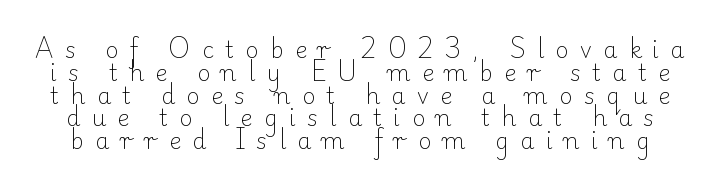
These lines were composed using upright roman letters. The vertical gap from one line to the next is small. Stroke mass is kept to a normal reading level or below. Underlining? Definitely not there. Look at the tracking — it's clearly loosened, letters drifting apart.
